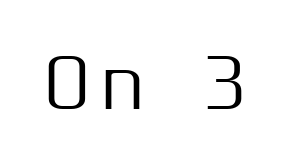
Q: Is the text italic (slanted)? A: No, it is upright.
Q: Is the typeface a serif or a sans-serif typeface? A: Sans-serif.
Q: Is the text underlined? A: No.
Q: Is the spacing between letters normal or unusually wide? A: Unusually wide.
Q: Width (condensed, normal, or wide)? A: Normal.
Q: Stroke contrast? A: Medium.
Q: x-height? A: Medium.
Q: Monospaced? A: No.
